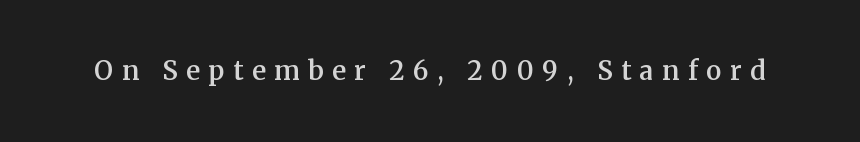
Q: Is the text bold? A: Semi-bold.
Q: Is the text italic (slanted)? A: No, it is upright.
Q: Is the text underlined? A: No.
Q: Is the spacing between letters normal or unusually wide? A: Unusually wide.
